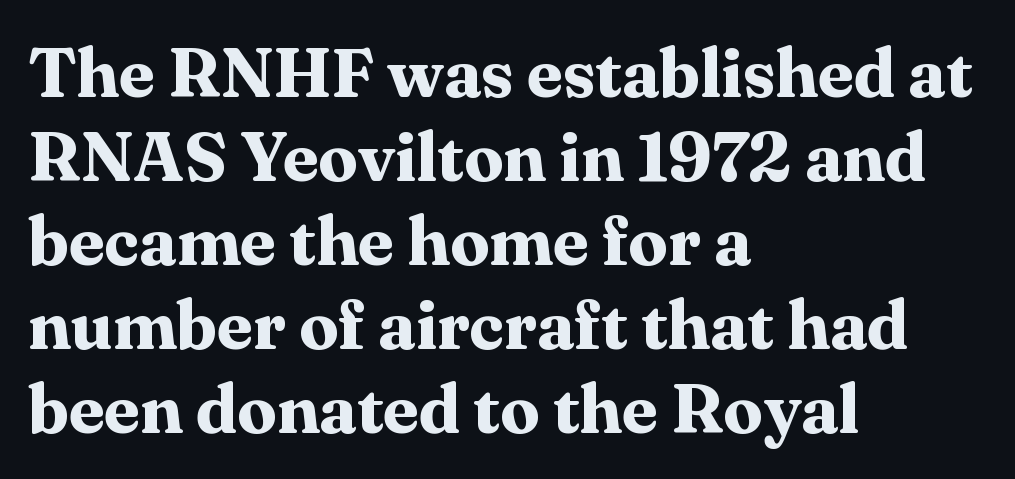
The image shows 70 px bold serif type, upright; set left-aligned, line spacing 1.2x, normal letter spacing, not underlined; medium stroke contrast and a medium x-height.
